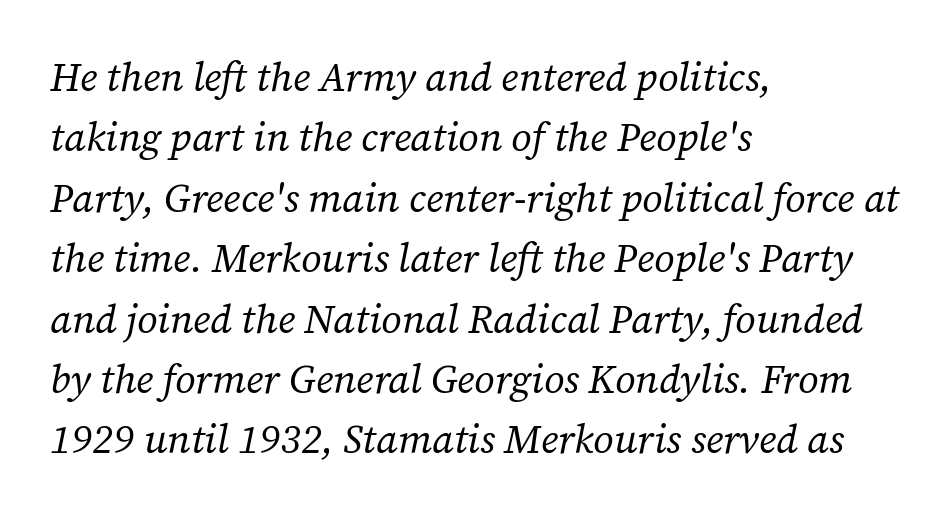
The rendering anchors every line to the left-hand side. These lines are rendered in a variable-pitch font. Letters rest on an invisible, unmarked baseline. Is this a sans? No — the strokes have serifs.
